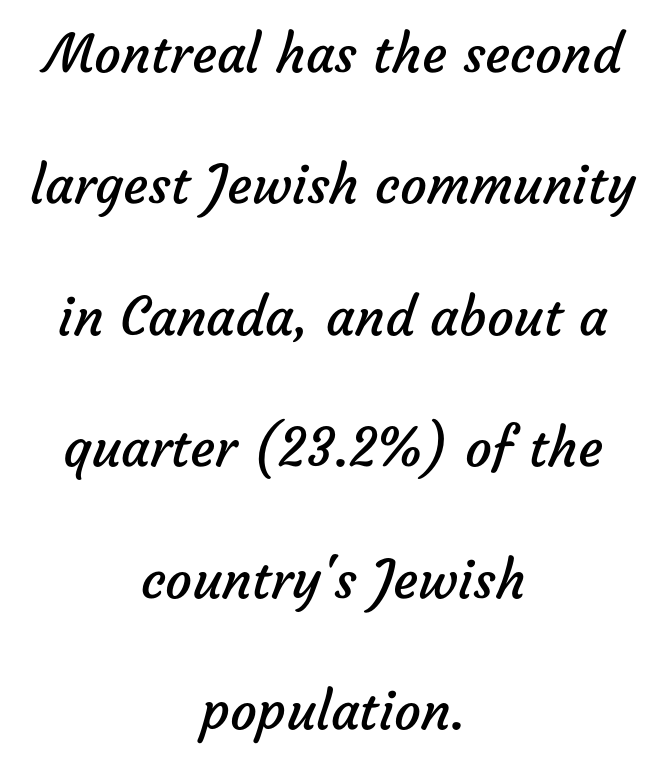
The image shows 53 px regular-weight sans-serif type; set centered, loose line spacing (2.48x), normal letter spacing, not underlined; low stroke contrast and a medium x-height.
